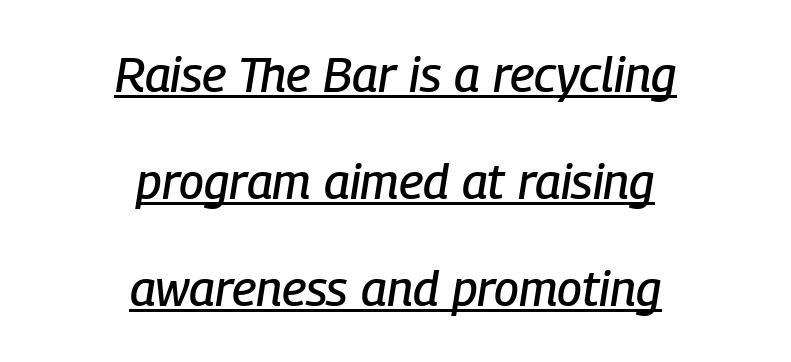
Q: Is the text italic (slanted)? A: Yes, it leans right by about 9 degrees.
Q: Is the text underlined? A: Yes.
Q: How is the paragraph aligned? A: Centered.
Q: Is the spacing between letters normal or unusually wide? A: Normal.
Q: Is the spacing between lines tight, normal or loose? A: Loose.
Q: Width (condensed, normal, or wide)? A: Condensed.
Q: Stroke contrast? A: Low.
Q: x-height? A: Medium.
Q: Monospaced? A: No.
